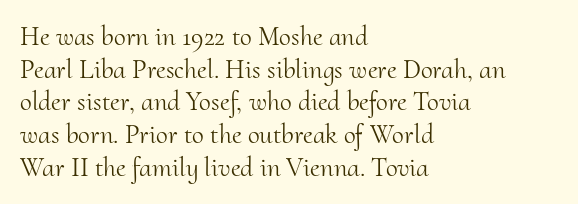
Q: Is the text bold? A: No.
Q: Is the text italic (slanted)? A: No, it is upright.
Q: Is the text underlined? A: No.
Q: How is the paragraph aligned? A: Left-aligned.
Q: Is the spacing between letters normal or unusually wide? A: Normal.
